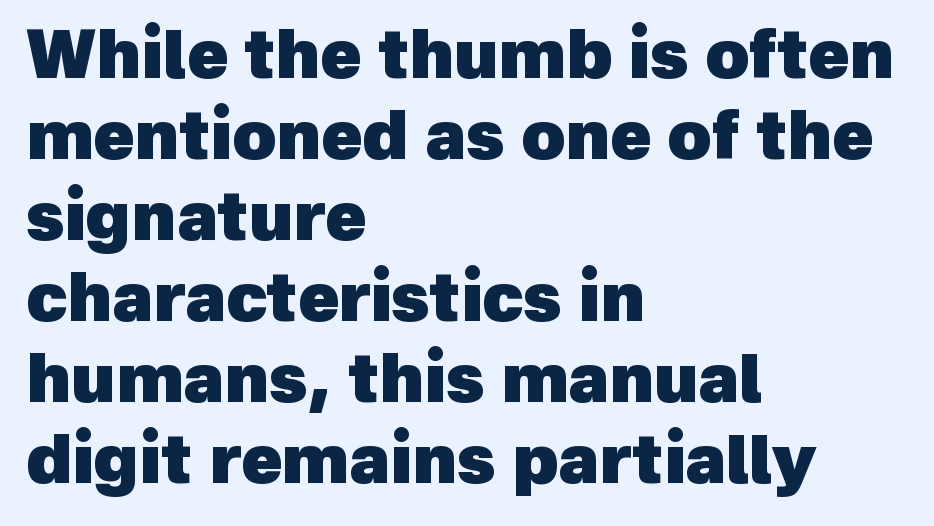
Q: Is the text bold? A: Yes.
Q: Is the typeface a serif or a sans-serif typeface? A: Sans-serif.
Q: Is the text underlined? A: No.
Q: How is the paragraph aligned? A: Left-aligned.
Q: Is the spacing between letters normal or unusually wide? A: Normal.
Q: Width (condensed, normal, or wide)? A: Normal.
Q: x-height? A: Medium.
Q: Monospaced? A: No.
